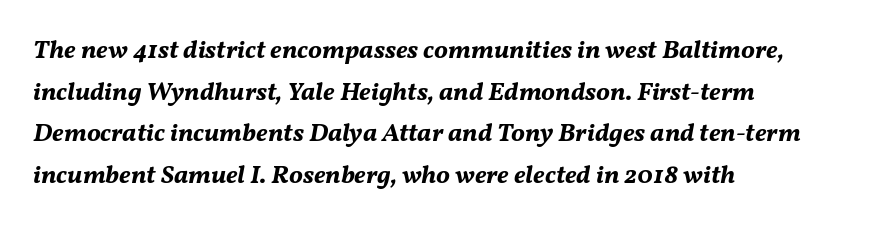
The image shows 26 px bold type, italic (leaning right); set left-aligned, normal line spacing (1.6x), normal letter spacing, not underlined.
